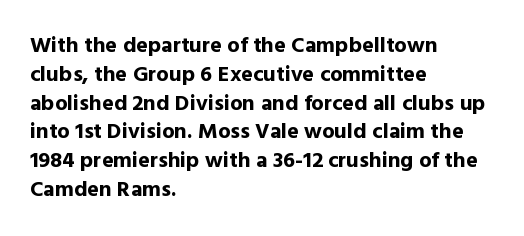
The image shows 22 px bold type, upright; set left-aligned, normal line spacing (1.31x), normal letter spacing, not underlined.
